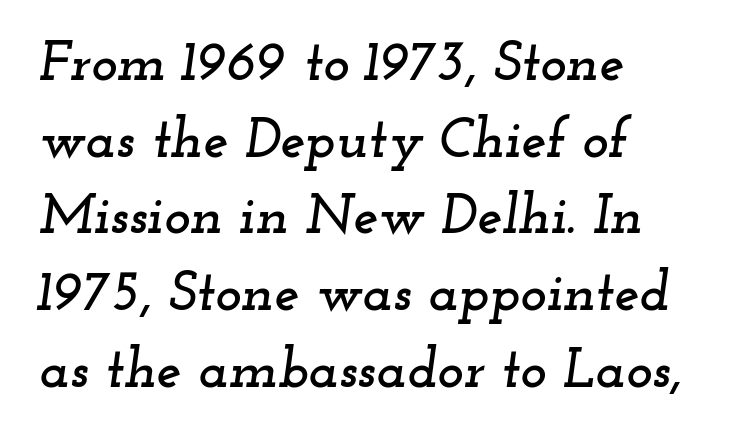
Q: Is the text italic (slanted)? A: Yes, it leans right by about 12 degrees.
Q: Is the typeface a serif or a sans-serif typeface? A: Serif.
Q: Is the text underlined? A: No.
Q: How is the paragraph aligned? A: Left-aligned.
Q: Is the spacing between letters normal or unusually wide? A: Normal.
Q: Is the spacing between lines tight, normal or loose? A: Normal.
Q: Width (condensed, normal, or wide)? A: Wide.
Q: Stroke contrast? A: Low.
Q: x-height? A: Small.
Q: Monospaced? A: No.
